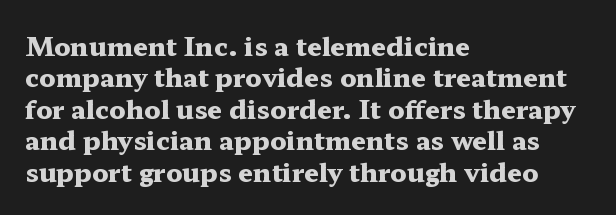
Posture: straight, roman, zero tilt. A student would call this left alignment; a typographer would say flush left, rag right. Rule under the text: the space is simply empty. Between one letter and the next there's only the usual sliver of space. Plenty of ink on the page — the face is bold.
